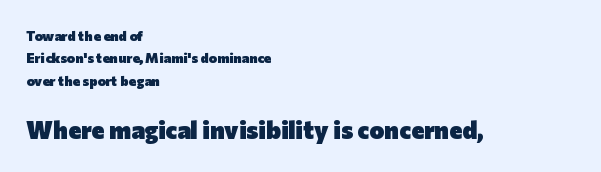
The image shows 25 px bold type, upright; set left-aligned, normal line spacing (1.6x), normal letter spacing, not underlined; the second (bottom) block is 1.79x larger.
